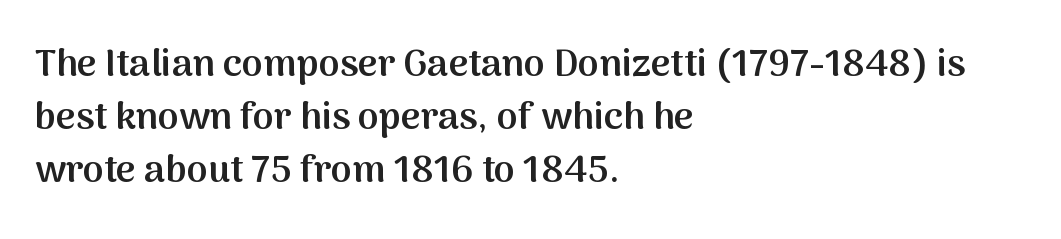
This sample has the flowing, uneven cadence of proportional lettering. Successive baselines arrive at the customary interval. You can tell it's not italic because the verticals are truly vertical. Nothing sits at the stroke ends, so this counts as sans-serif. In terms of weight, the rendering is demibold, just under bold.
